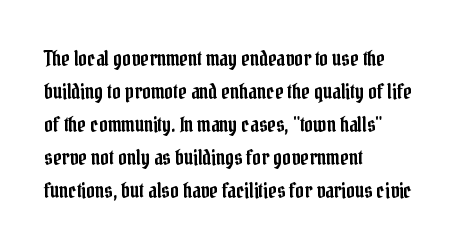
The image shows 21 px text type, upright; set left-aligned, normal line spacing (1.57x), normal letter spacing, not underlined.
